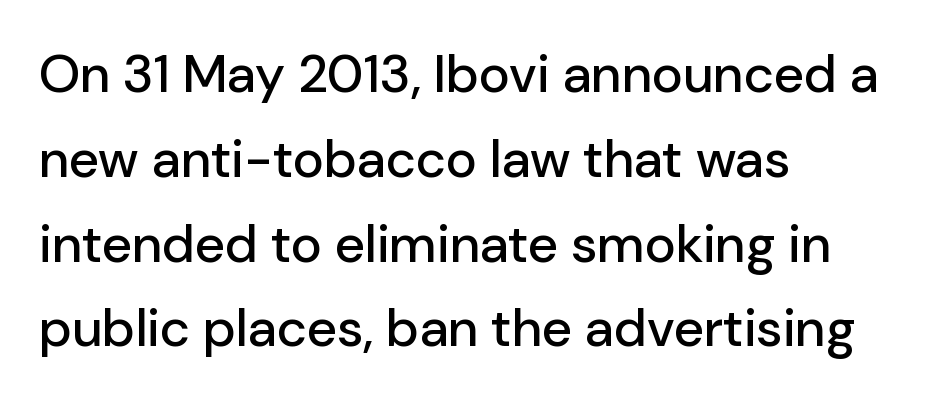
This is roman type, the default non-slanted kind. You can tell from the bare stems that sans-serif type was used. Leading matches the norm, producing a regular column. The gap between lines stays unmarked. This sample has the flowing, uneven cadence of proportional lettering. Does the copy run flush right? No — it runs flush left.
